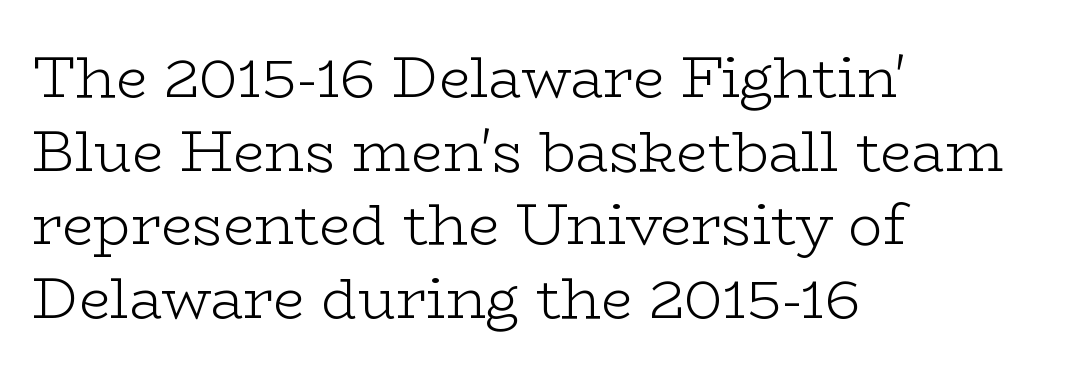
Each line starts at the same left margin while the right side varies. Is there much room between lines? A standard amount, neither cramped nor airy. A typesetter would call this zero additional tracking. A typesetter would call this proportional, since set widths differ per character.
